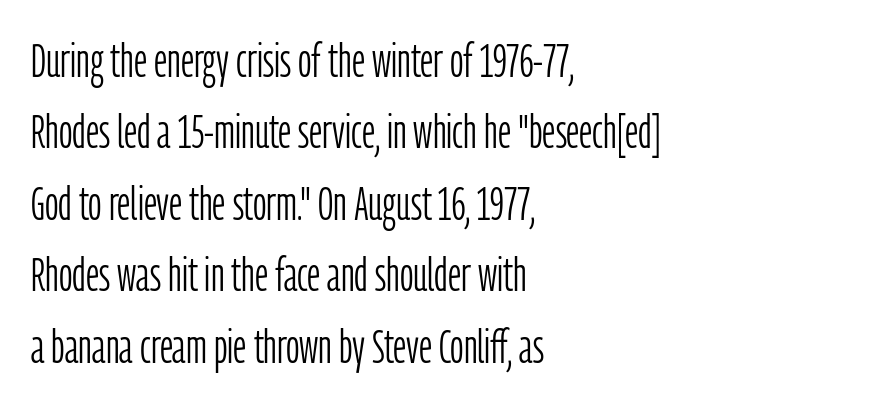
The image shows 47 px light, condensed sans-serif type, upright; set left-aligned, normal line spacing (1.52x), normal letter spacing, not underlined; low stroke contrast and a medium x-height.
